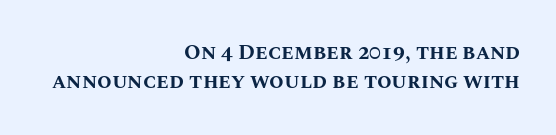
{"italic": "no", "bold": "yes", "underline": "no", "align": "right", "line_spacing": "normal", "line_spacing_ratio": 1.4, "letter_spacing": "normal", "letter_spacing_em": 0.0, "glyph_px": 21}
